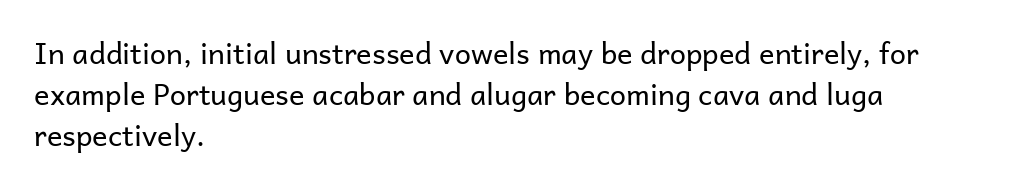
Stroke mass is kept to a normal reading level or below. Summary of vertical rhythm: regular, with standard interline spacing. The letterforms sit shoulder to shoulder at normal distance. Do the characters align in a grid? No, the font is proportional. Unlike a traditional serif, this face leaves its strokes unadorned. Italic? Not at all — the glyphs are vertical.
